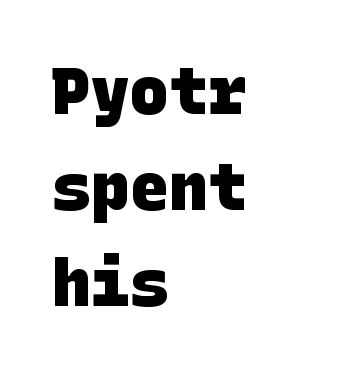
The image shows 65 px heavy sans-serif type; set left-aligned, normal line spacing (1.48x), normal letter spacing, not underlined; low stroke contrast and a large x-height.
